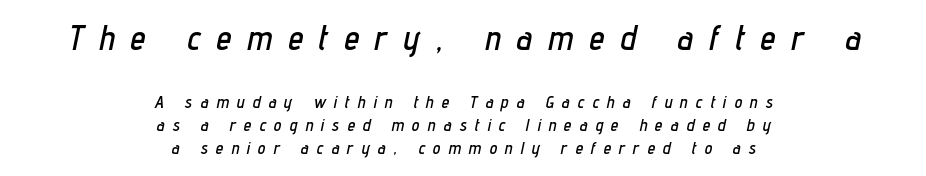
The image shows 34 px condensed type, italic (leaning right); set centered, normal line spacing (1.37x), unusually wide letter spacing (+0.48 em), not underlined; the first (top) block is 2.0x larger; low stroke contrast and a medium x-height.
